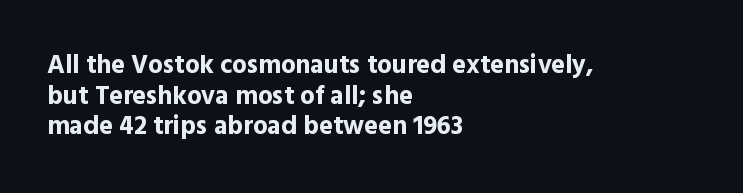
{"italic": "no", "bold": "yes", "underline": "no", "align": "left", "line_spacing_ratio": 1.18, "letter_spacing": "normal", "letter_spacing_em": 0.0, "glyph_px": 26}
